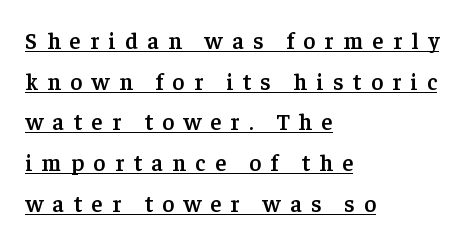
{"italic": "no", "bold": "semi", "underline": "yes", "align": "left", "line_spacing_ratio": 1.77, "letter_spacing": "wide", "letter_spacing_em": 0.41, "glyph_px": 23}
